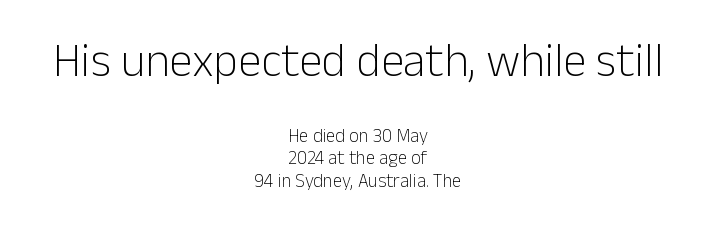
Caption: multi-line text, centered on the measure. Is the stroke heavy? The answer is a plain regular-or-lighter. No italicization has been applied; the sample stays upright. Glyph-to-glyph distance matches everyday printed text. The designer gave the opening block more size than the closing block. The face used here is proportionally spaced, like ordinary book or web type.
